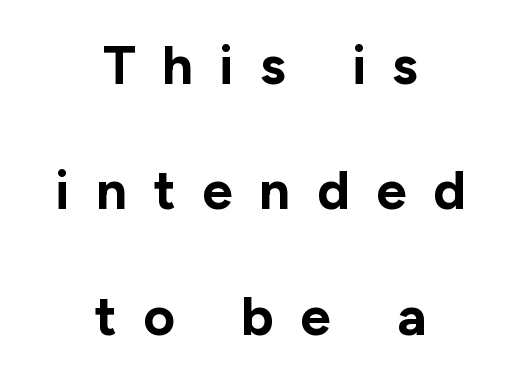
{"serif": "no", "italic": "no", "bold": "yes", "weight": "bold", "width": "normal", "stroke_contrast": "low", "x_height": "medium", "monospaced": "no", "underline": "no", "align": "center", "line_spacing": "loose", "line_spacing_ratio": 2.28, "letter_spacing": "wide", "letter_spacing_em": 0.48, "glyph_px": 55}
